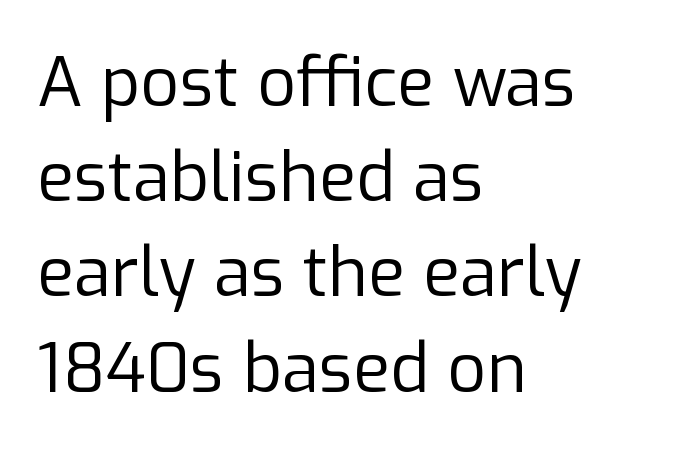
The image shows 68 px regular-weight sans-serif type, upright; set left-aligned, normal line spacing (1.4x), normal letter spacing, not underlined; low stroke contrast and a medium x-height.
